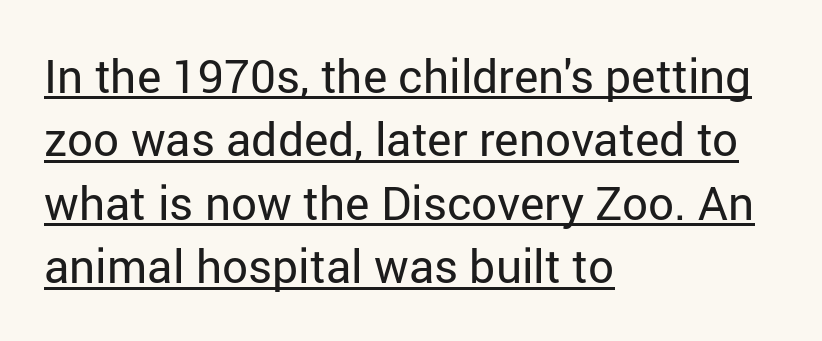
{"serif": "no", "italic": "no", "bold": "no", "weight": "regular", "width": "normal", "stroke_contrast": "low", "x_height": "medium", "monospaced": "no", "underline": "yes", "align": "left", "line_spacing": "normal", "line_spacing_ratio": 1.38, "letter_spacing": "normal", "letter_spacing_em": 0.0, "glyph_px": 46}
